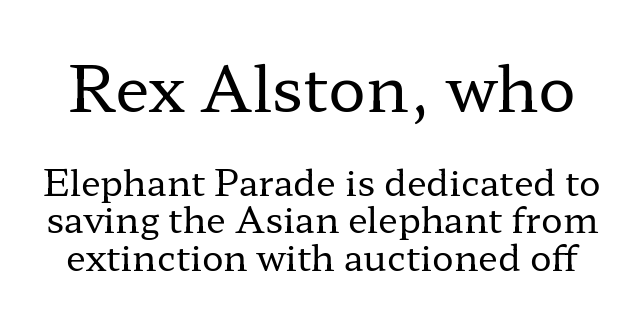
Q: Is the text bold? A: No.
Q: Is the text italic (slanted)? A: No, it is upright.
Q: Is the typeface a serif or a sans-serif typeface? A: Serif.
Q: Is the text underlined? A: No.
Q: Is the spacing between letters normal or unusually wide? A: Normal.
Q: Is the spacing between lines tight, normal or loose? A: Tight.
Q: Which block of text is set in a larger size, the first (top) or the second (bottom)? A: The first (top) one.
Q: Width (condensed, normal, or wide)? A: Wide.
Q: Stroke contrast? A: Low.
Q: x-height? A: Medium.
Q: Monospaced? A: No.
